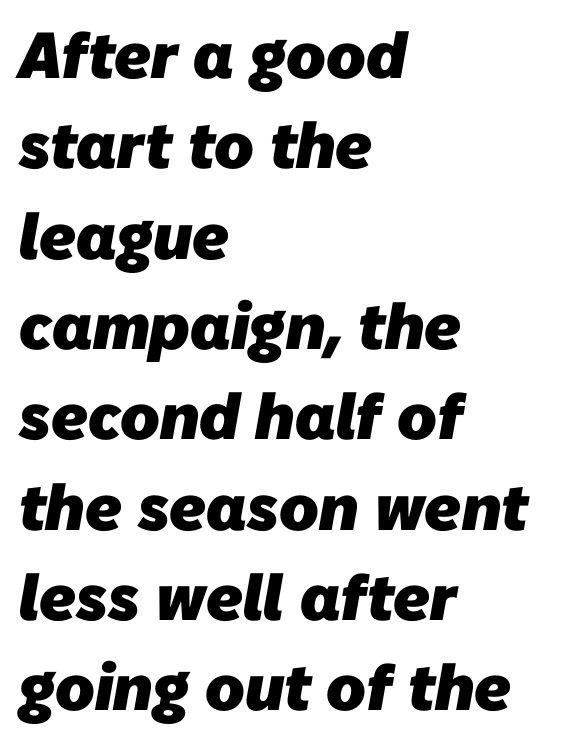
{"serif": "no", "bold": "yes", "weight": "heavy", "width": "normal", "stroke_contrast": "low", "x_height": "medium", "monospaced": "no", "underline": "no", "align": "left", "line_spacing": "normal", "line_spacing_ratio": 1.39, "letter_spacing": "normal", "letter_spacing_em": 0.0, "glyph_px": 65}
